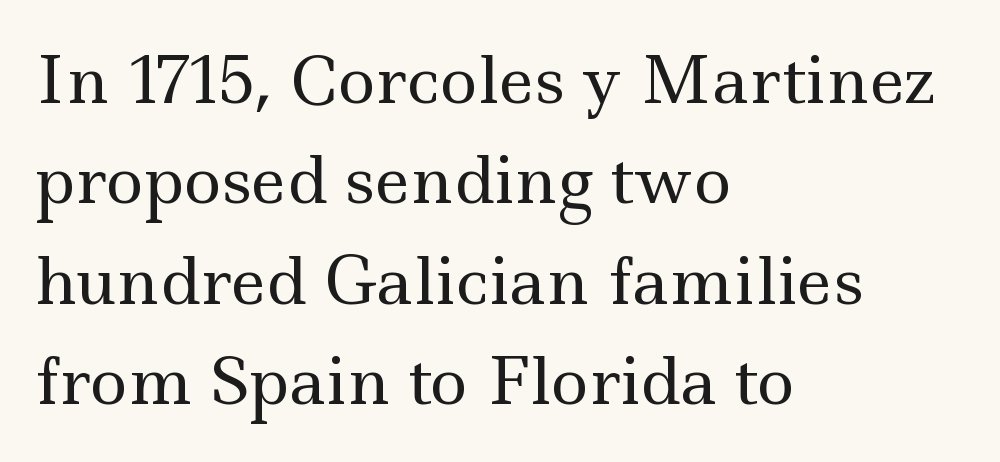
Q: Is the text bold? A: No.
Q: Is the text italic (slanted)? A: No, it is upright.
Q: Is the typeface a serif or a sans-serif typeface? A: Serif.
Q: Is the text underlined? A: No.
Q: How is the paragraph aligned? A: Left-aligned.
Q: Is the spacing between letters normal or unusually wide? A: Normal.
Q: Is the spacing between lines tight, normal or loose? A: Normal.
Q: Width (condensed, normal, or wide)? A: Wide.
Q: x-height? A: Small.
Q: Monospaced? A: No.
